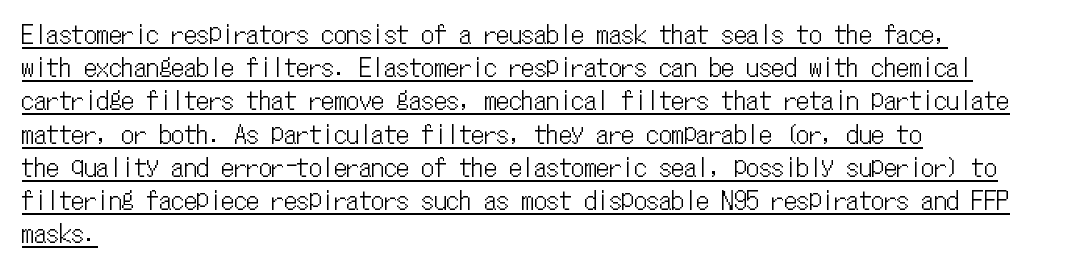
Like a heading marked for emphasis, these lines bear an underscore. Is there any slant? The stems are plumb. A normal amount of white space separates one row of letters from the next. The line texture is even and compact thanks to regular tracking. Visually the block forms a straight wall on the left and a jagged coastline on the right.
